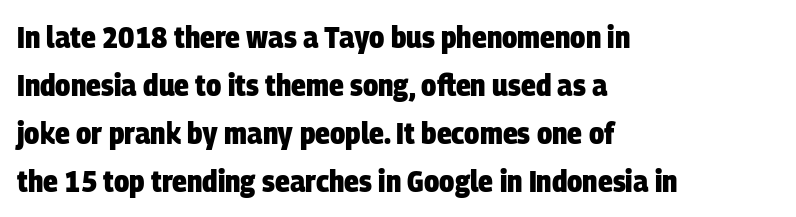
Horizontally, the lines are justified to the leading edge only. Nothing unusual about the tracking: characters are spaced as the font intends. These lines are composed in type without serifs. The specimen omits any rule beneath the text block's lines.
